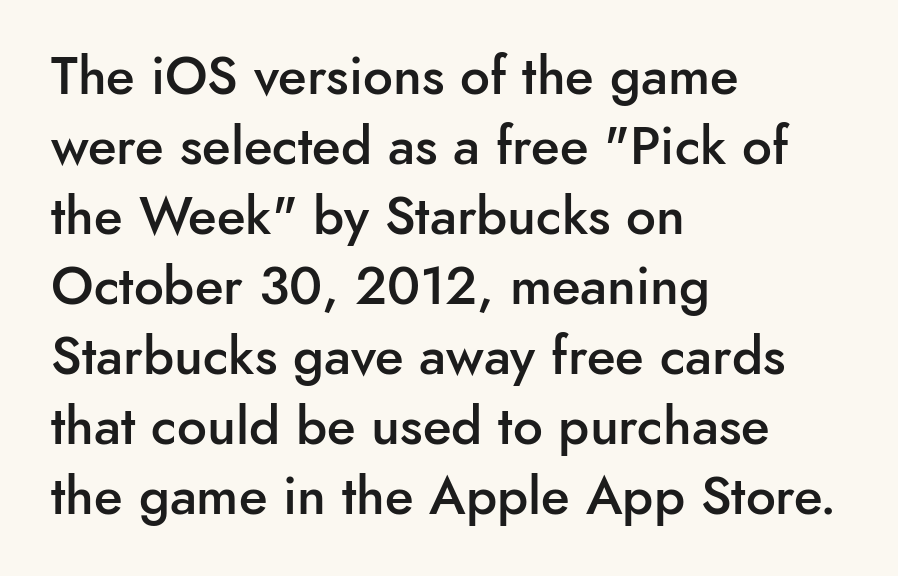
What kind of face is this? One without serifs — a sans. The designer left line spacing at the default. Set as a demibold, roughly 600 on the weight scale. The area under the type is left untouched. The paragraph shown leans on its left margin.
